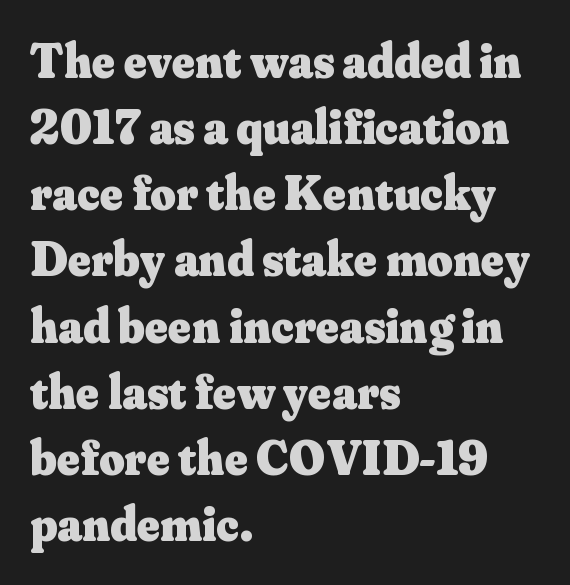
Q: Is the text bold? A: Yes.
Q: Is the text italic (slanted)? A: No, it is upright.
Q: Is the typeface a serif or a sans-serif typeface? A: Serif.
Q: Is the text underlined? A: No.
Q: How is the paragraph aligned? A: Left-aligned.
Q: Is the spacing between letters normal or unusually wide? A: Normal.
Q: Is the spacing between lines tight, normal or loose? A: Normal.
Q: Width (condensed, normal, or wide)? A: Normal.
Q: Stroke contrast? A: Medium.
Q: x-height? A: Small.
Q: Monospaced? A: No.
